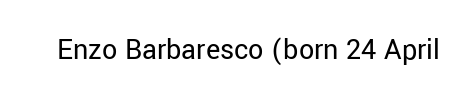
Q: Is the text bold? A: No.
Q: Is the text italic (slanted)? A: No, it is upright.
Q: Is the typeface a serif or a sans-serif typeface? A: Sans-serif.
Q: Is the text underlined? A: No.
Q: Is the spacing between letters normal or unusually wide? A: Normal.
Q: Width (condensed, normal, or wide)? A: Normal.
Q: Stroke contrast? A: Low.
Q: x-height? A: Medium.
Q: Monospaced? A: No.
